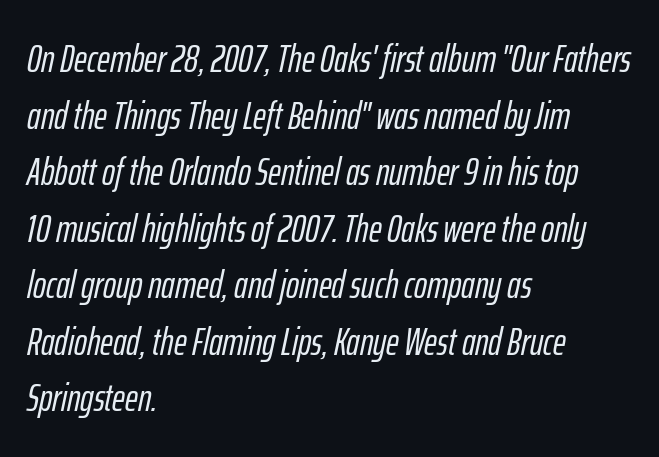
Q: Is the text italic (slanted)? A: Yes, it leans right by about 12 degrees.
Q: Is the text underlined? A: No.
Q: How is the paragraph aligned? A: Left-aligned.
Q: Is the spacing between letters normal or unusually wide? A: Normal.
Q: Is the spacing between lines tight, normal or loose? A: Normal.
Q: Width (condensed, normal, or wide)? A: Condensed.
Q: Stroke contrast? A: Low.
Q: x-height? A: Medium.
Q: Monospaced? A: No.
